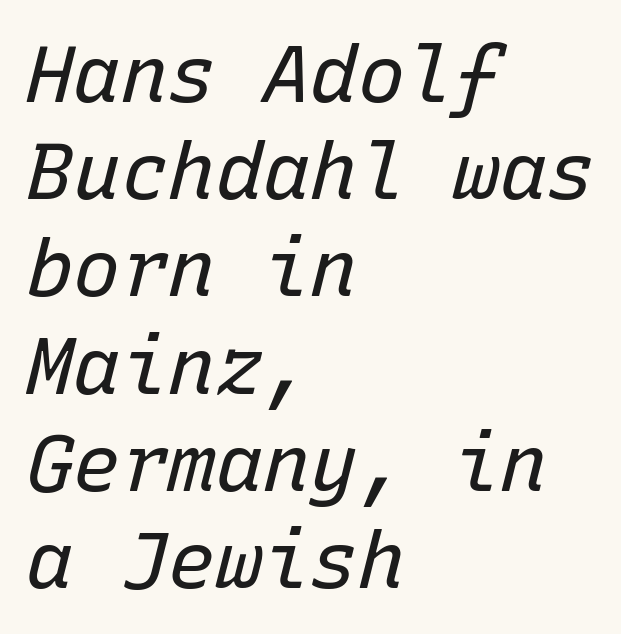
The image shows 79 px regular-weight type, italic (leaning right), monospaced; set left-aligned, line spacing 1.23x, normal letter spacing, not underlined; low stroke contrast and a medium x-height.
